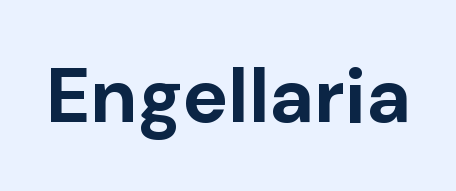
Q: Is the text bold? A: Yes.
Q: Is the text italic (slanted)? A: No, it is upright.
Q: Is the typeface a serif or a sans-serif typeface? A: Sans-serif.
Q: Is the text underlined? A: No.
Q: Is the spacing between letters normal or unusually wide? A: Normal.
Q: Width (condensed, normal, or wide)? A: Normal.
Q: Stroke contrast? A: Low.
Q: x-height? A: Medium.
Q: Monospaced? A: No.
